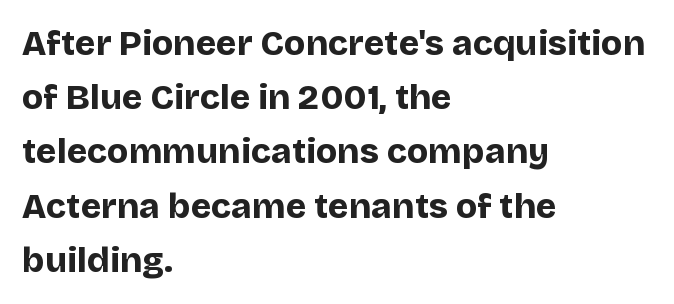
Q: Is the text bold? A: Yes.
Q: Is the text italic (slanted)? A: No, it is upright.
Q: Is the typeface a serif or a sans-serif typeface? A: Sans-serif.
Q: Is the text underlined? A: No.
Q: How is the paragraph aligned? A: Left-aligned.
Q: Is the spacing between letters normal or unusually wide? A: Normal.
Q: Is the spacing between lines tight, normal or loose? A: Normal.
Q: Width (condensed, normal, or wide)? A: Normal.
Q: Stroke contrast? A: Low.
Q: x-height? A: Large.
Q: Monospaced? A: No.
